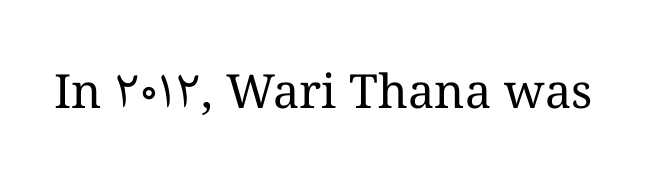
The image shows 47 px regular-weight type, upright; set normal letter spacing, not underlined; medium stroke contrast and a medium x-height.
